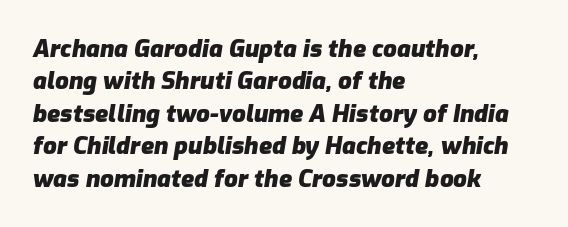
Q: Is the text bold? A: Yes.
Q: Is the text italic (slanted)? A: Yes, it leans right by about 9 degrees.
Q: Is the text underlined? A: No.
Q: How is the paragraph aligned? A: Left-aligned.
Q: Is the spacing between letters normal or unusually wide? A: Normal.
Q: Is the spacing between lines tight, normal or loose? A: Normal.
